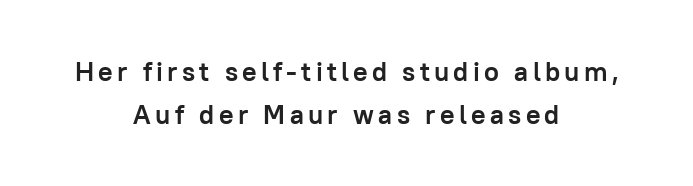
{"italic": "no", "bold": "yes", "underline": "no", "align": "center", "line_spacing": "normal", "line_spacing_ratio": 1.58, "glyph_px": 27}
